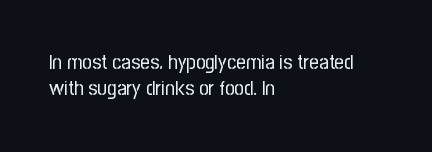
Q: Is the text bold? A: No.
Q: Is the text italic (slanted)? A: No, it is upright.
Q: Is the text underlined? A: No.
Q: How is the paragraph aligned? A: Left-aligned.
Q: Is the spacing between letters normal or unusually wide? A: Normal.
